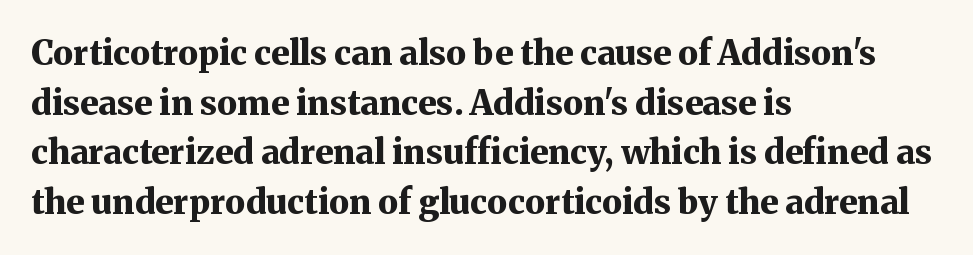
Font category for this specimen: serif. This block has exactly the height ordinary leading produces. Does the copy run flush right? No — it runs flush left. Spacing verdict: proportional, widths tailored to each character. You can tell it's not italic because the verticals are truly vertical.
